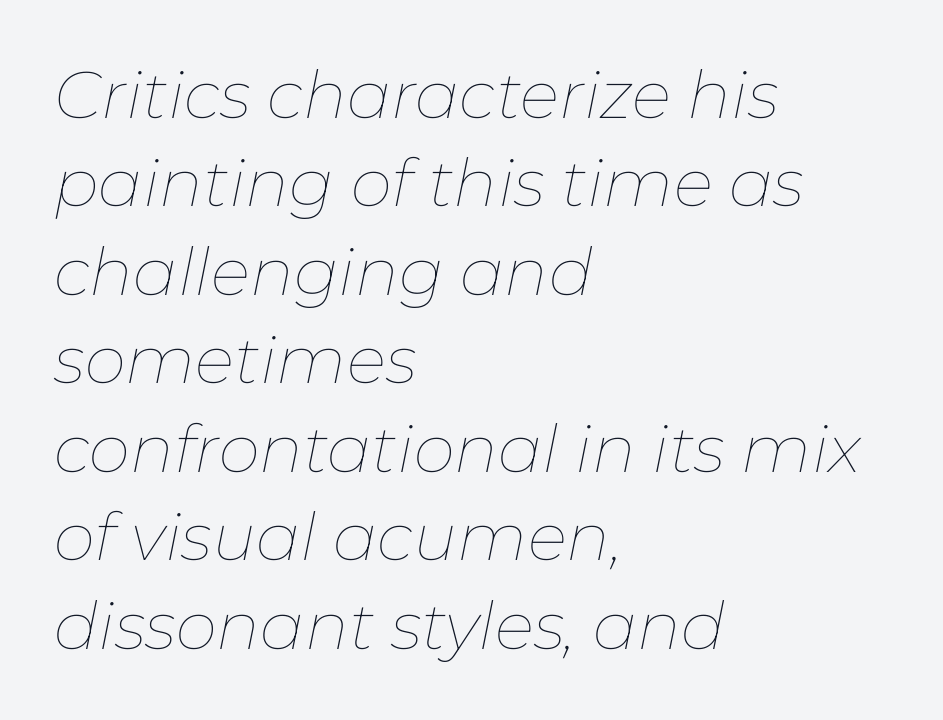
Q: Is the text bold? A: No.
Q: Is the text italic (slanted)? A: Yes, it leans right by about 11 degrees.
Q: Is the text underlined? A: No.
Q: How is the paragraph aligned? A: Left-aligned.
Q: Is the spacing between letters normal or unusually wide? A: Normal.
Q: Is the spacing between lines tight, normal or loose? A: Normal.
Q: Width (condensed, normal, or wide)? A: Normal.
Q: Stroke contrast? A: Low.
Q: x-height? A: Medium.
Q: Monospaced? A: No.
